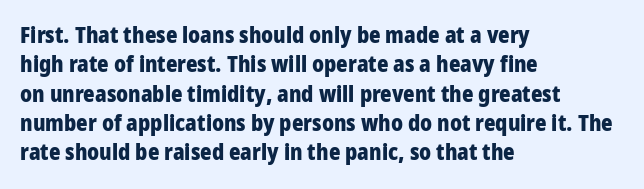
Every character sits straight up, as roman type does. Visually the block forms a straight wall on the left and a jagged coastline on the right. I'd describe the lettering as bold — thick and assertive. Unmarked baselines from the first word to the last.
